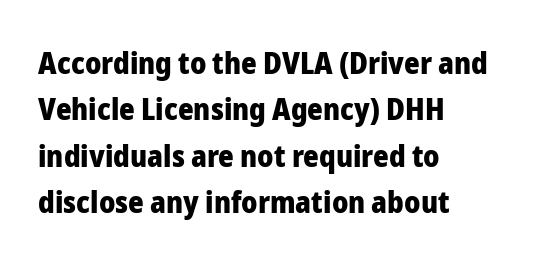
The image shows 30 px heavy sans-serif type, upright; set left-aligned, normal line spacing (1.55x), normal letter spacing, not underlined; low stroke contrast and a medium x-height.
